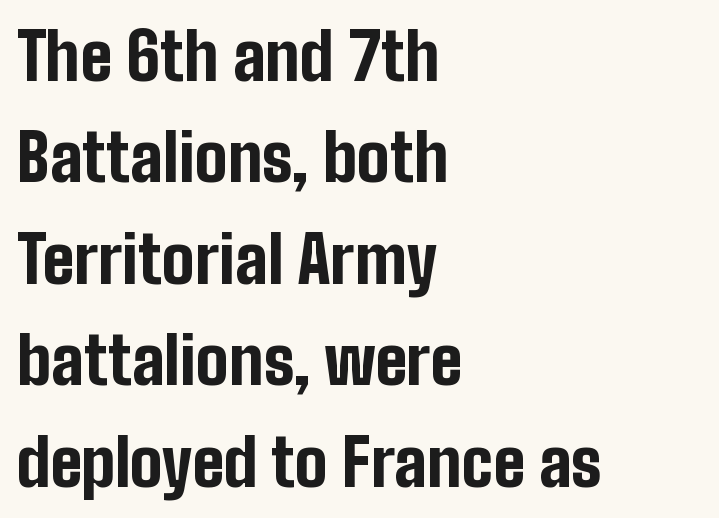
This is sans-serif lettering, the kind often seen on screens and signage. In terms of leading, this rendering sits right in the middle. Character widths vary here, with narrow letters taking less room than wide ones. Plenty of ink on the page — the face is bold.
